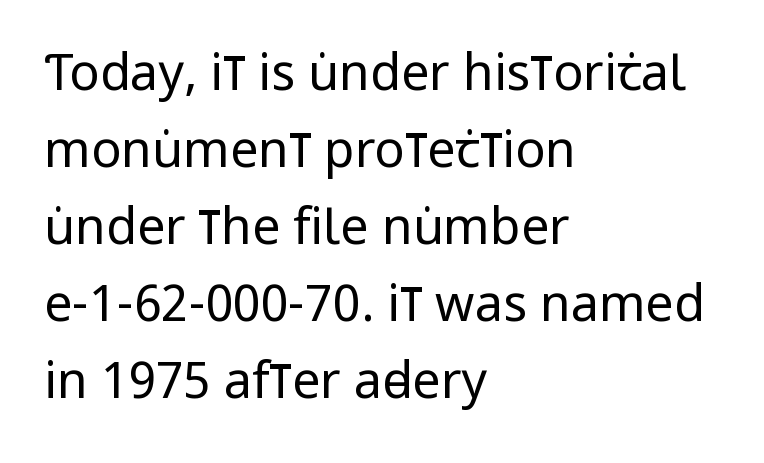
Q: Is the text bold? A: No.
Q: Is the text italic (slanted)? A: No, it is upright.
Q: Is the typeface a serif or a sans-serif typeface? A: Sans-serif.
Q: Is the text underlined? A: No.
Q: How is the paragraph aligned? A: Left-aligned.
Q: Is the spacing between letters normal or unusually wide? A: Normal.
Q: Is the spacing between lines tight, normal or loose? A: Normal.
Q: Width (condensed, normal, or wide)? A: Condensed.
Q: Stroke contrast? A: Low.
Q: x-height? A: Large.
Q: Monospaced? A: No.
